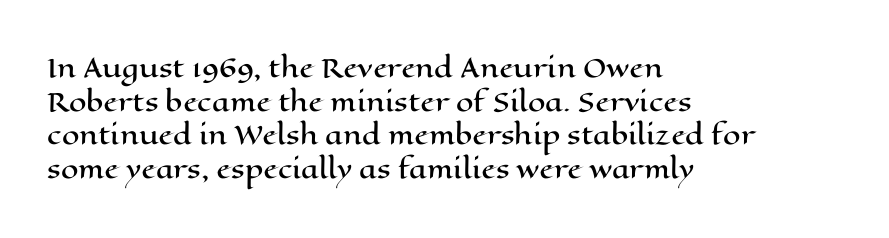
Q: Is the text italic (slanted)? A: No, it is upright.
Q: Is the text underlined? A: No.
Q: How is the paragraph aligned? A: Left-aligned.
Q: Is the spacing between letters normal or unusually wide? A: Normal.
Q: Is the spacing between lines tight, normal or loose? A: Normal.
